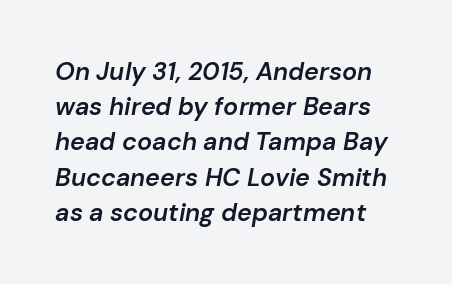
One glance says typical: line gaps are just what's usual. These lines keep a tight, regular rhythm from letter to letter. How heavy is the stroke? Medium-heavy — a semibold, shy of bold. Bare-footed words on every line. The letters are slanted; this is an italic face.
